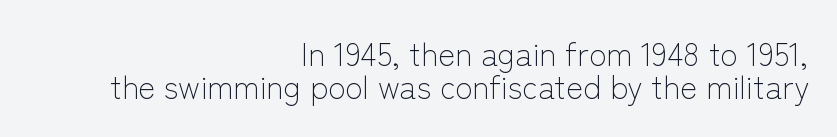
Notice how the stems are strictly vertical — no italics here. The gap between lines stays unmarked. Character widths vary here, with narrow letters taking less room than wide ones. The letters sit at their default tracking, neither squeezed nor spread. A sans-serif font was chosen for this passage. Vertical stems look standard width or narrower in stroke.
